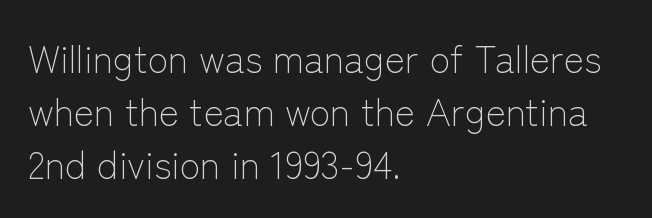
The image shows 38 px light sans-serif type, upright; set left-aligned, normal line spacing (1.39x), normal letter spacing, not underlined; low stroke contrast and a medium x-height.
